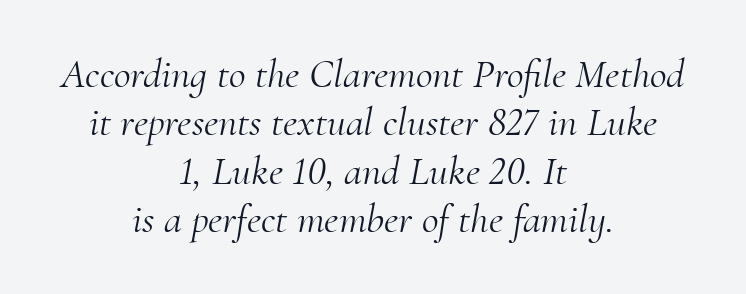
Do the characters align in a grid? No, the font is proportional. Type without underlining. Nothing heavy about these letters — not bold at all. Every character sits at an angle, as italics do. These lines are composed in type with serifs.
